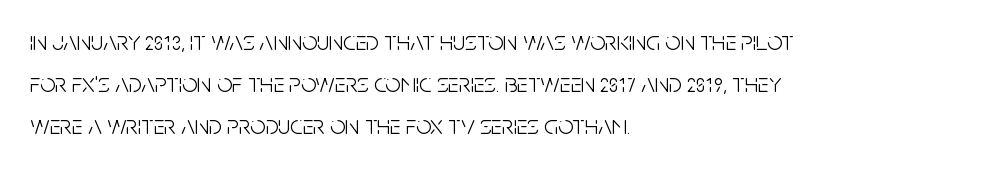
Q: Is the text bold? A: No.
Q: Is the text italic (slanted)? A: No, it is upright.
Q: Is the text underlined? A: No.
Q: How is the paragraph aligned? A: Left-aligned.
Q: Is the spacing between letters normal or unusually wide? A: Normal.
Q: Is the spacing between lines tight, normal or loose? A: Normal.
